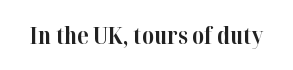
Q: Is the text bold? A: Yes.
Q: Is the text italic (slanted)? A: No, it is upright.
Q: Is the text underlined? A: No.
Q: Is the spacing between letters normal or unusually wide? A: Normal.
